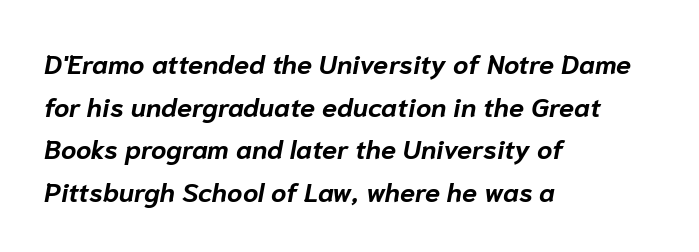
Q: Is the text bold? A: Yes.
Q: Is the text italic (slanted)? A: Yes, it leans right by about 10 degrees.
Q: Is the text underlined? A: No.
Q: How is the paragraph aligned? A: Left-aligned.
Q: Is the spacing between letters normal or unusually wide? A: Normal.
Q: Is the spacing between lines tight, normal or loose? A: Normal.
